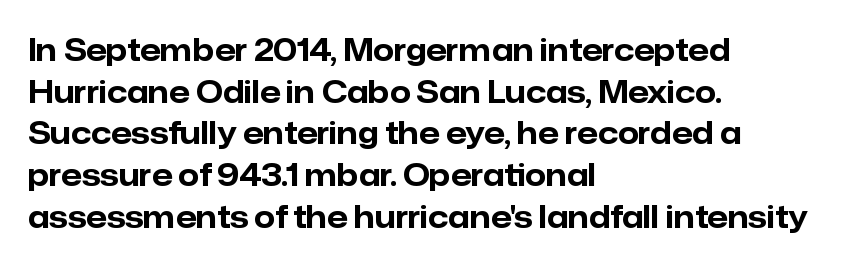
Q: Is the text bold? A: Yes.
Q: Is the text italic (slanted)? A: No, it is upright.
Q: Is the typeface a serif or a sans-serif typeface? A: Sans-serif.
Q: Is the text underlined? A: No.
Q: How is the paragraph aligned? A: Left-aligned.
Q: Is the spacing between letters normal or unusually wide? A: Normal.
Q: Is the spacing between lines tight, normal or loose? A: Normal.
Q: Width (condensed, normal, or wide)? A: Normal.
Q: Stroke contrast? A: Low.
Q: x-height? A: Medium.
Q: Monospaced? A: No.
